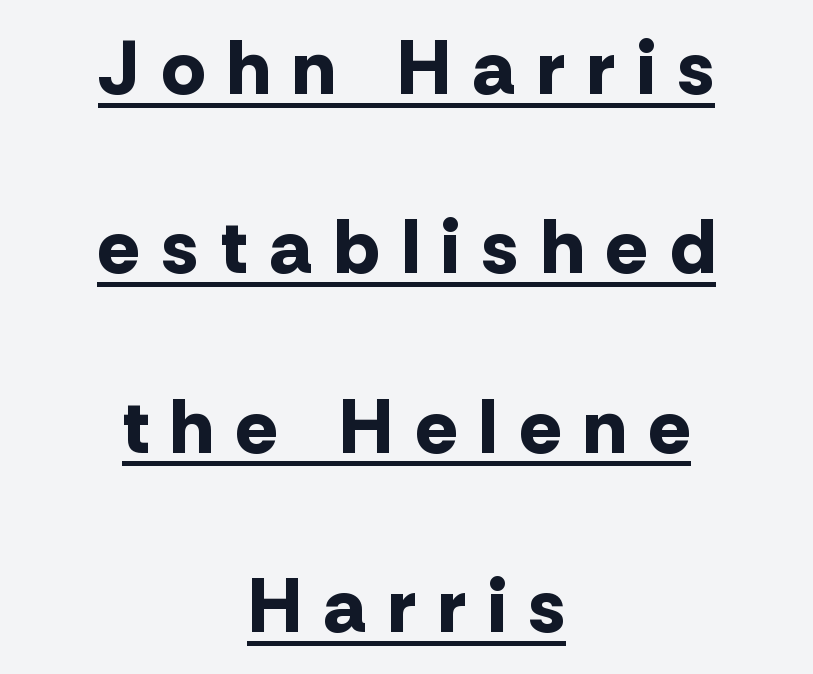
Q: Is the text bold? A: Yes.
Q: Is the text italic (slanted)? A: No, it is upright.
Q: Is the typeface a serif or a sans-serif typeface? A: Sans-serif.
Q: Is the text underlined? A: Yes.
Q: How is the paragraph aligned? A: Centered.
Q: Is the spacing between letters normal or unusually wide? A: Unusually wide.
Q: Is the spacing between lines tight, normal or loose? A: Loose.
Q: Width (condensed, normal, or wide)? A: Normal.
Q: Stroke contrast? A: Low.
Q: x-height? A: Medium.
Q: Monospaced? A: No.
